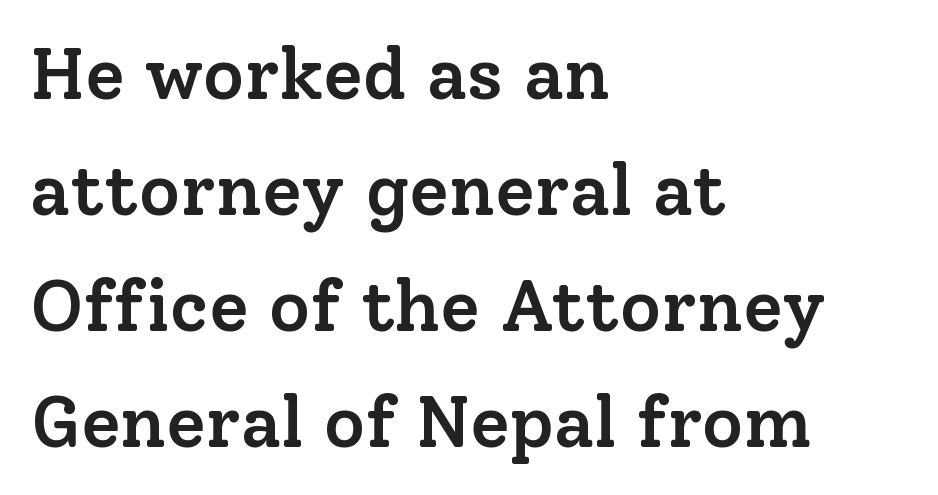
Q: Is the text bold? A: Semi-bold.
Q: Is the text italic (slanted)? A: No, it is upright.
Q: Is the typeface a serif or a sans-serif typeface? A: Serif.
Q: Is the text underlined? A: No.
Q: How is the paragraph aligned? A: Left-aligned.
Q: Is the spacing between letters normal or unusually wide? A: Normal.
Q: Is the spacing between lines tight, normal or loose? A: Normal.
Q: Width (condensed, normal, or wide)? A: Normal.
Q: Stroke contrast? A: Low.
Q: x-height? A: Medium.
Q: Monospaced? A: No.
